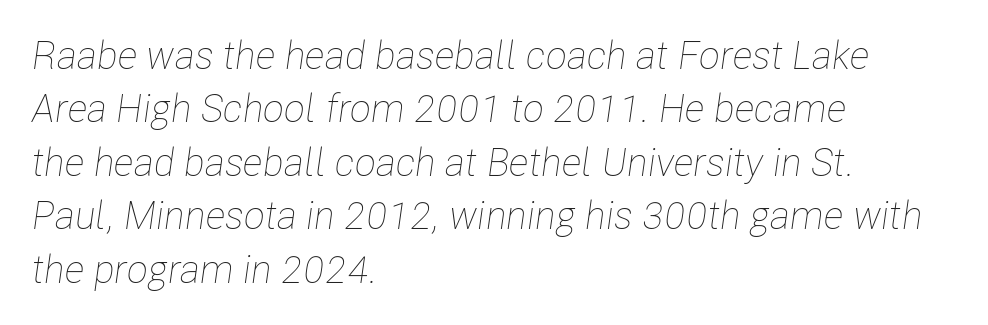
{"italic": "yes", "lean": "right", "slant_degrees": 8, "bold": "no", "weight": "thin", "width": "condensed", "stroke_contrast": "low", "x_height": "medium", "monospaced": "no", "underline": "no", "align": "left", "line_spacing": "normal", "line_spacing_ratio": 1.37, "letter_spacing": "normal", "letter_spacing_em": 0.0, "glyph_px": 39}
